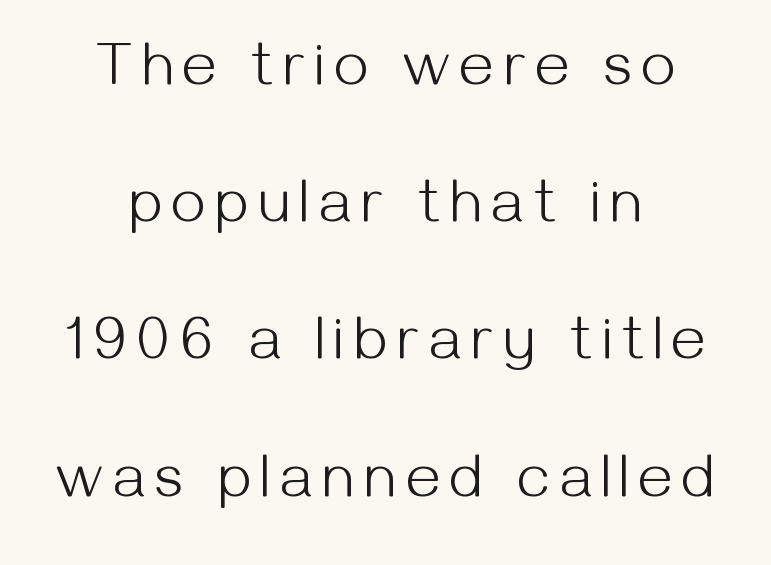
Spacing verdict: proportional, widths tailored to each character. The text block is weighted toward neither margin, spreading evenly from the middle. Is there much room between lines? Yes — plenty of vertical air separates them. Has an underline been added? It has not. Stroke mass is kept to a normal reading level or below.
